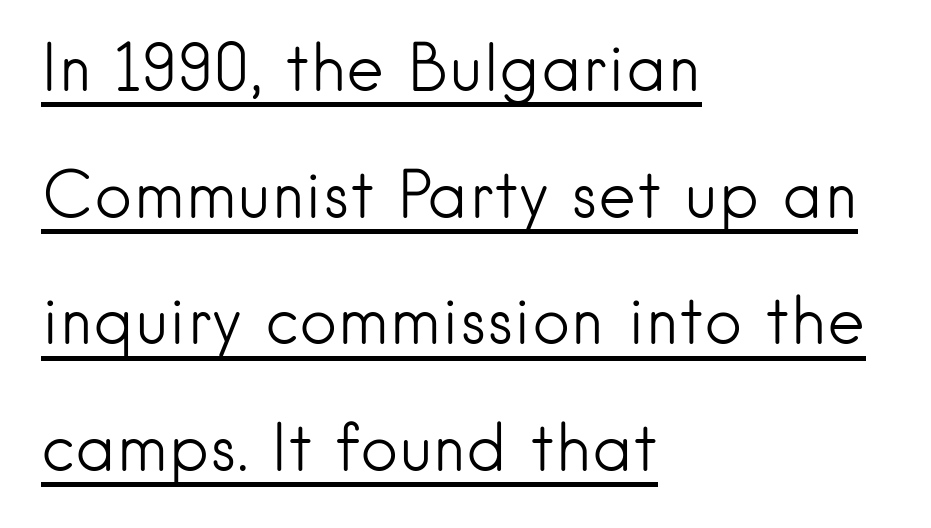
Q: Is the text bold? A: No.
Q: Is the text italic (slanted)? A: No, it is upright.
Q: Is the typeface a serif or a sans-serif typeface? A: Sans-serif.
Q: Is the text underlined? A: Yes.
Q: How is the paragraph aligned? A: Left-aligned.
Q: Is the spacing between letters normal or unusually wide? A: Normal.
Q: Is the spacing between lines tight, normal or loose? A: Loose.
Q: Width (condensed, normal, or wide)? A: Normal.
Q: Stroke contrast? A: Low.
Q: x-height? A: Small.
Q: Monospaced? A: No.
